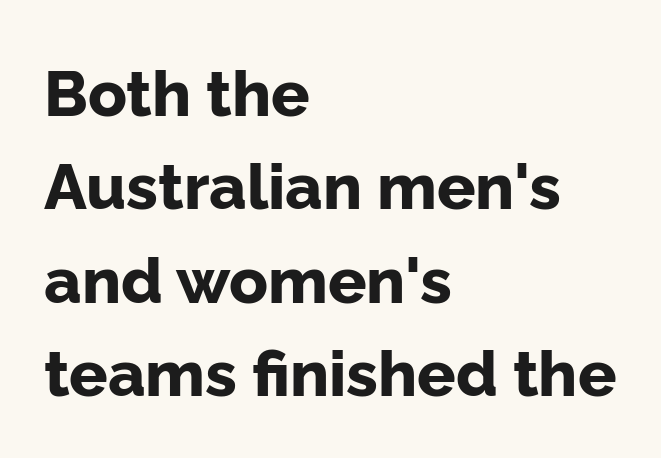
Lines of text with bare space underneath. The line texture is even and compact thanks to regular tracking. A classic flush-left, rag-right setting is used for this passage. The rendering uses natural spacing where letterforms have individual widths. Caption: bold face, heavy strokes.
